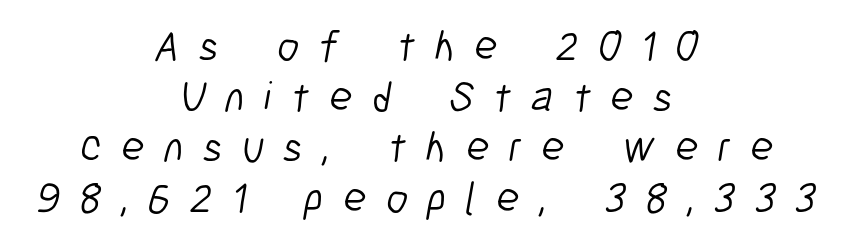
The image shows 43 px light, condensed sans-serif type; set centered, line spacing 1.18x, unusually wide letter spacing (+0.45 em), not underlined; low stroke contrast and a medium x-height.
